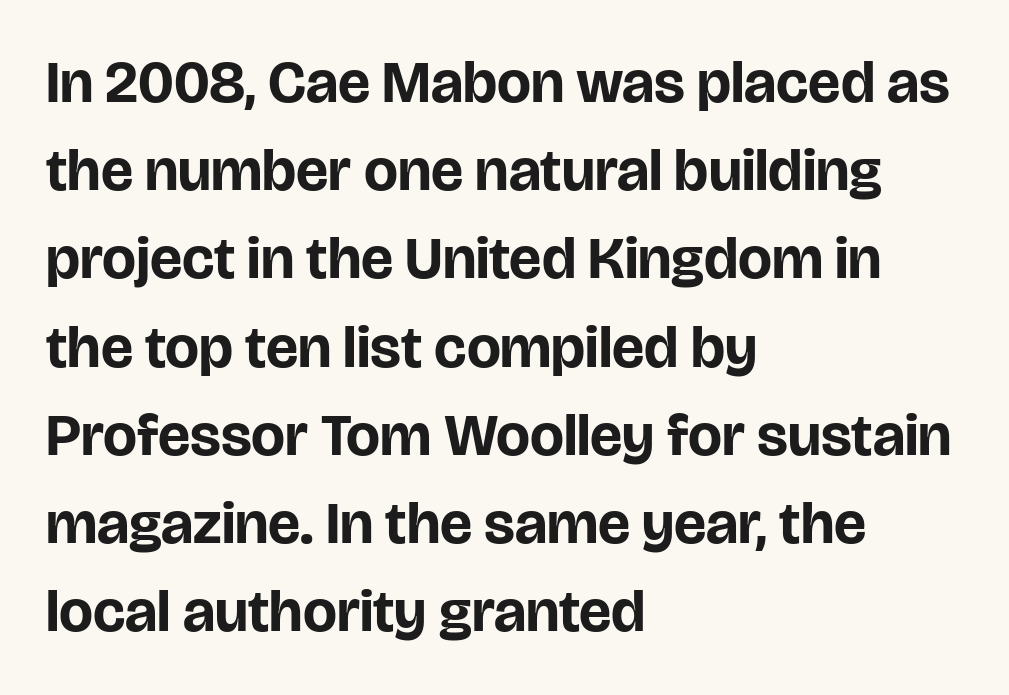
The image shows 60 px bold sans-serif type, upright; set left-aligned, normal line spacing (1.47x), normal letter spacing, not underlined; low stroke contrast and a large x-height.
